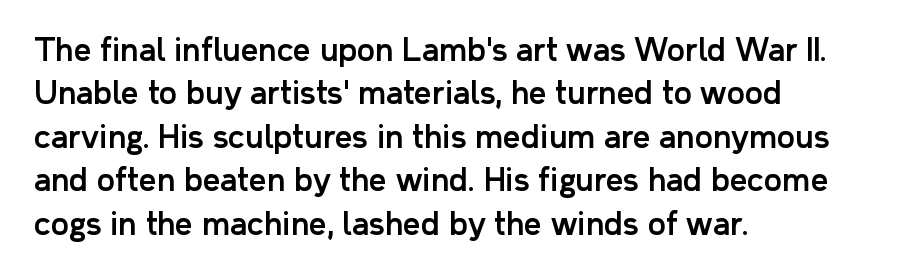
Q: Is the text italic (slanted)? A: No, it is upright.
Q: Is the typeface a serif or a sans-serif typeface? A: Sans-serif.
Q: Is the text underlined? A: No.
Q: How is the paragraph aligned? A: Left-aligned.
Q: Is the spacing between letters normal or unusually wide? A: Normal.
Q: Is the spacing between lines tight, normal or loose? A: Normal.
Q: Width (condensed, normal, or wide)? A: Normal.
Q: Stroke contrast? A: Low.
Q: x-height? A: Medium.
Q: Monospaced? A: No.
